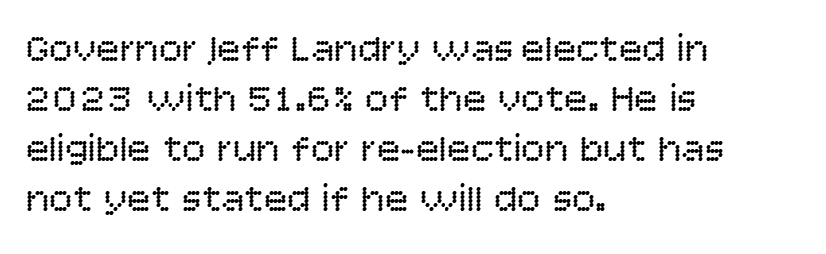
The image shows 39 px regular-weight sans-serif type, upright; set left-aligned, normal line spacing (1.28x), normal letter spacing, not underlined; low stroke contrast and a large x-height.
